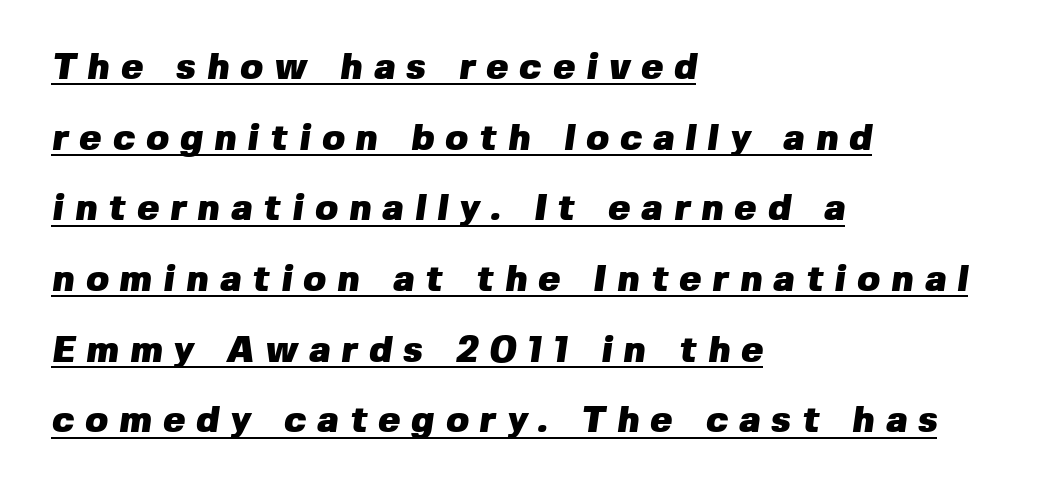
{"serif": "no", "bold": "yes", "weight": "heavy", "width": "normal", "stroke_contrast": "low", "x_height": "medium", "monospaced": "no", "underline": "yes", "align": "left", "line_spacing": "loose", "line_spacing_ratio": 1.91, "letter_spacing": "wide", "letter_spacing_em": 0.3, "glyph_px": 37}
